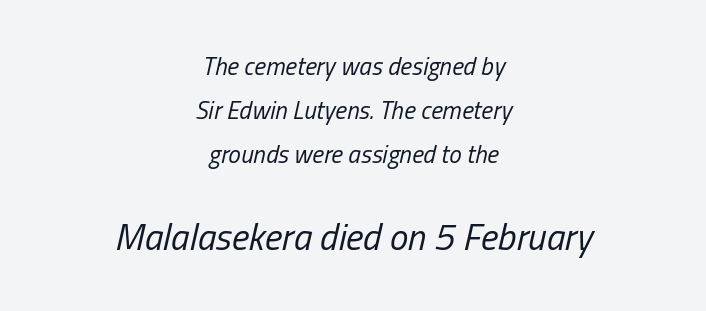
The image shows 37 px regular-weight, condensed type, italic (leaning right); set centered, line spacing 1.76x, normal letter spacing, not underlined; the second (bottom) block is 1.48x larger; low stroke contrast and a medium x-height.
